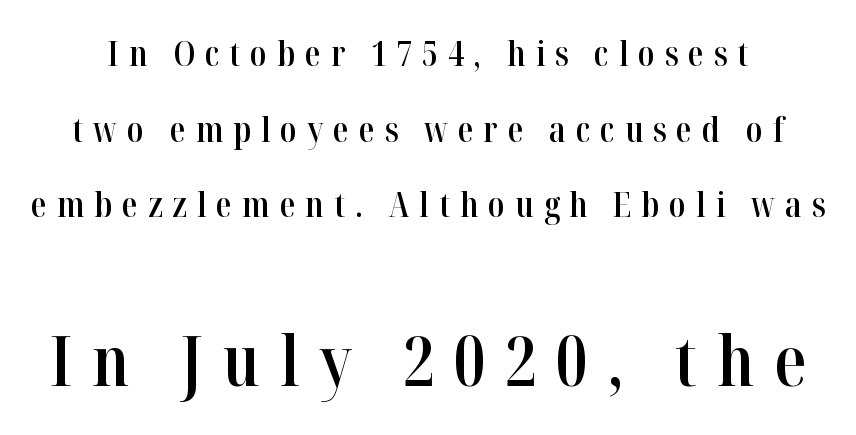
Q: Is the text bold? A: Semi-bold.
Q: Is the text italic (slanted)? A: No, it is upright.
Q: Is the typeface a serif or a sans-serif typeface? A: Serif.
Q: Is the text underlined? A: No.
Q: Is the spacing between letters normal or unusually wide? A: Unusually wide.
Q: Is the spacing between lines tight, normal or loose? A: Loose.
Q: Which block of text is set in a larger size, the first (top) or the second (bottom)? A: The second (bottom) one.
Q: Width (condensed, normal, or wide)? A: Condensed.
Q: Stroke contrast? A: High.
Q: x-height? A: Medium.
Q: Monospaced? A: No.
